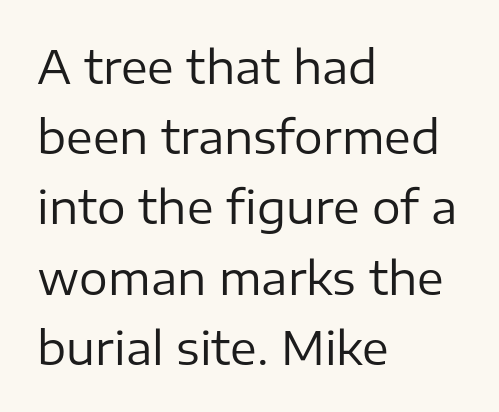
Q: Is the text bold? A: No.
Q: Is the text italic (slanted)? A: No, it is upright.
Q: Is the typeface a serif or a sans-serif typeface? A: Sans-serif.
Q: Is the text underlined? A: No.
Q: How is the paragraph aligned? A: Left-aligned.
Q: Is the spacing between letters normal or unusually wide? A: Normal.
Q: Is the spacing between lines tight, normal or loose? A: Normal.
Q: Width (condensed, normal, or wide)? A: Normal.
Q: Stroke contrast? A: Low.
Q: x-height? A: Medium.
Q: Monospaced? A: No.
